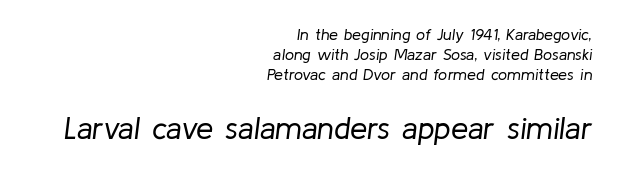
Q: Is the text bold? A: No.
Q: Is the text italic (slanted)? A: Yes, it leans right by about 8 degrees.
Q: Is the text underlined? A: No.
Q: How is the paragraph aligned? A: Right-aligned.
Q: Is the spacing between letters normal or unusually wide? A: Normal.
Q: Is the spacing between lines tight, normal or loose? A: Normal.
Q: Which block of text is set in a larger size, the first (top) or the second (bottom)? A: The second (bottom) one.
Q: Width (condensed, normal, or wide)? A: Normal.
Q: Stroke contrast? A: Low.
Q: x-height? A: Medium.
Q: Monospaced? A: No.
